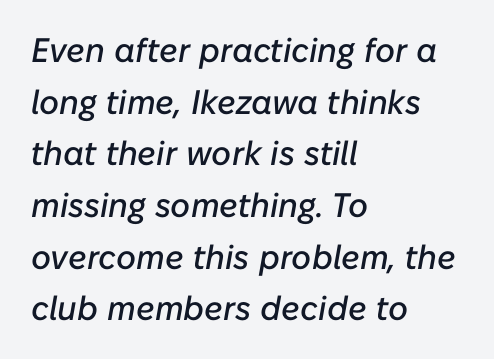
Here the designer chose a conventional face with non-uniform glyph widths. This is oblique type, the kind used for emphasis or titles. The glyphs are unaccompanied by any horizontal stroke below them. The paragraph has a hard left edge and a soft right edge. The line texture is even and compact thanks to regular tracking. Interline gaps are of average width in this sample.
